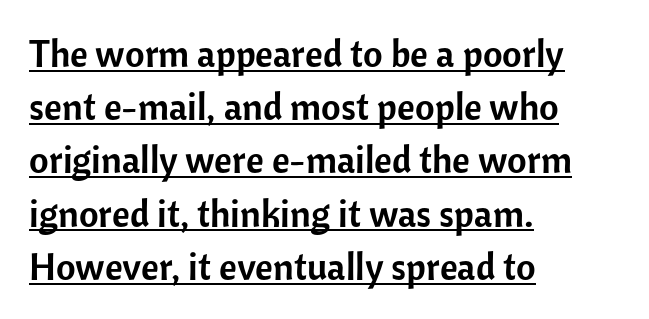
Q: Is the text italic (slanted)? A: No, it is upright.
Q: Is the typeface a serif or a sans-serif typeface? A: Sans-serif.
Q: Is the text underlined? A: Yes.
Q: How is the paragraph aligned? A: Left-aligned.
Q: Is the spacing between letters normal or unusually wide? A: Normal.
Q: Is the spacing between lines tight, normal or loose? A: Normal.
Q: Width (condensed, normal, or wide)? A: Normal.
Q: Stroke contrast? A: Low.
Q: x-height? A: Medium.
Q: Monospaced? A: No.
